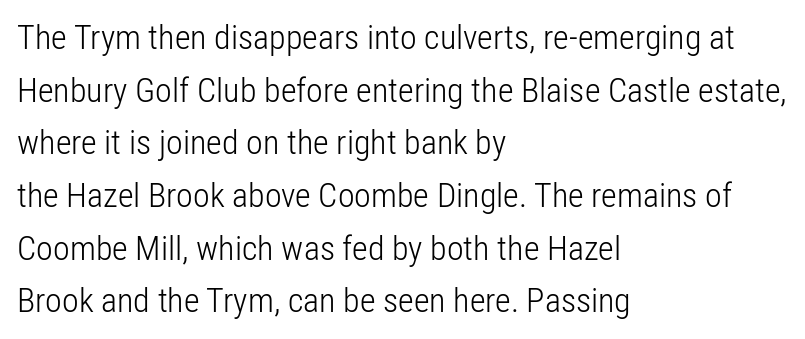
The passage shown has conventional tracking throughout. Each line starts at the same left margin while the right side varies. The font sits on the lighter half of the weight spectrum, regular included. Serifs: no, the terminals of the letterforms are clean. Vertical spacing — default.
